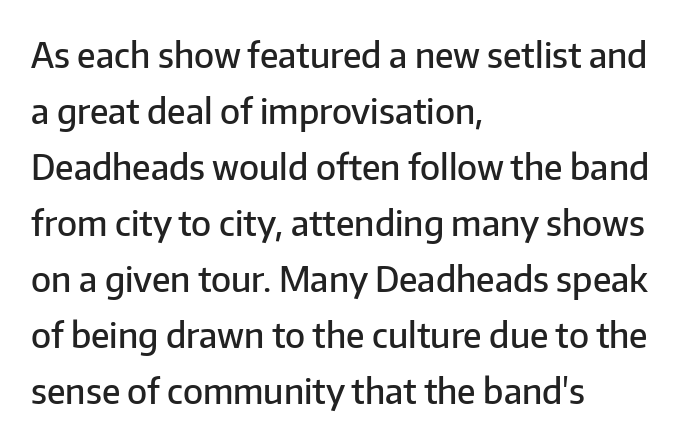
The image shows 35 px semibold sans-serif type, upright; set left-aligned, normal line spacing (1.6x), normal letter spacing, not underlined; low stroke contrast and a medium x-height.
